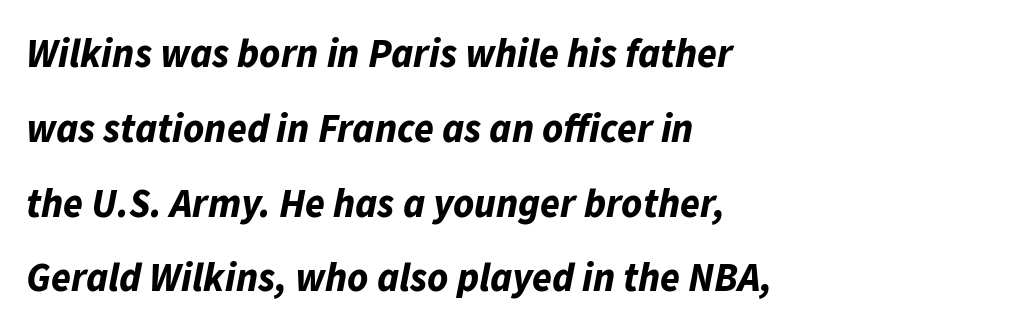
{"italic": "yes", "lean": "right", "slant_degrees": 11, "bold": "yes", "weight": "bold", "width": "normal", "stroke_contrast": "low", "x_height": "medium", "monospaced": "no", "underline": "no", "align": "left", "line_spacing_ratio": 1.87, "letter_spacing": "normal", "letter_spacing_em": 0.0, "glyph_px": 40}
